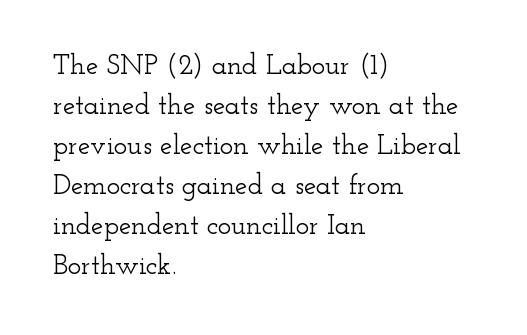
Students, note that the glyphs here touch the page at normal intervals. What kind of face is this? One with serifs. Character widths vary here, with narrow letters taking less room than wide ones. This is the regular roman posture of the typeface.
